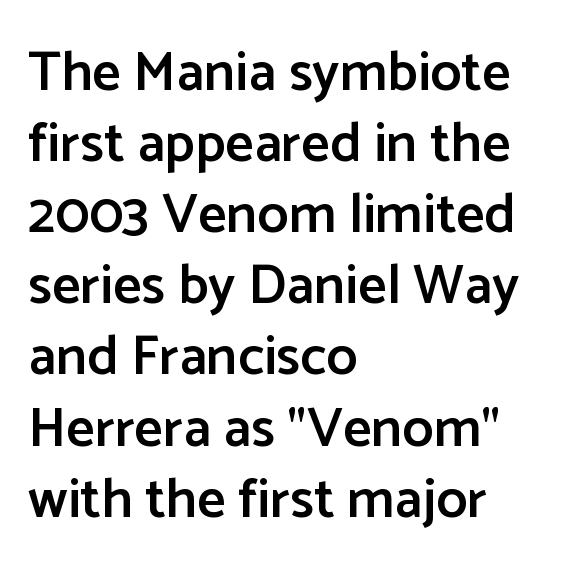
Q: Is the text bold? A: Semi-bold.
Q: Is the text italic (slanted)? A: No, it is upright.
Q: Is the typeface a serif or a sans-serif typeface? A: Sans-serif.
Q: Is the text underlined? A: No.
Q: How is the paragraph aligned? A: Left-aligned.
Q: Is the spacing between letters normal or unusually wide? A: Normal.
Q: Is the spacing between lines tight, normal or loose? A: Normal.
Q: Width (condensed, normal, or wide)? A: Normal.
Q: Stroke contrast? A: Low.
Q: x-height? A: Medium.
Q: Monospaced? A: No.
